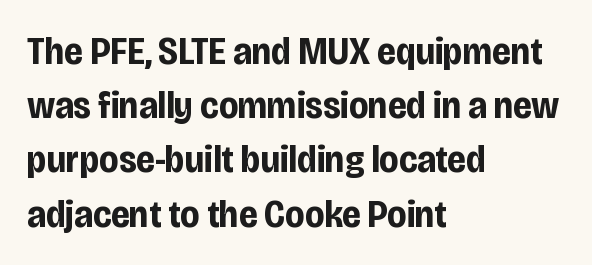
{"serif": "no", "italic": "no", "bold": "yes", "weight": "bold", "width": "condensed", "stroke_contrast": "low", "x_height": "large", "monospaced": "no", "underline": "no", "align": "left", "line_spacing": "normal", "line_spacing_ratio": 1.39, "letter_spacing": "normal", "letter_spacing_em": 0.0, "glyph_px": 39}
